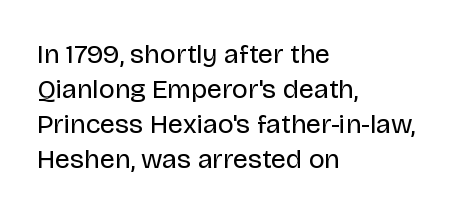
Style check: upright. Plain, unruled lines of type. The paragraph has a hard left edge and a soft right edge. This rendering leaves character spacing at its baseline value. A typesetter would call this leading conventional body-copy spacing. These glyphs show unthickened strokes, regular width or finer.
